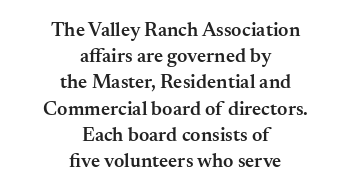
{"italic": "no", "bold": "semi", "underline": "no", "align": "center", "line_spacing": "normal", "line_spacing_ratio": 1.31, "letter_spacing": "normal", "letter_spacing_em": 0.0, "glyph_px": 20}
